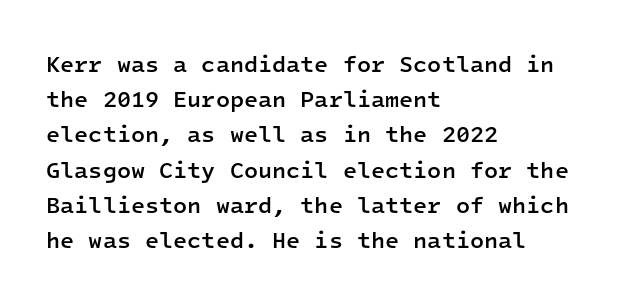
{"italic": "no", "bold": "semi", "underline": "no", "align": "left", "line_spacing": "normal", "line_spacing_ratio": 1.53, "letter_spacing": "normal", "letter_spacing_em": 0.0, "glyph_px": 23}
